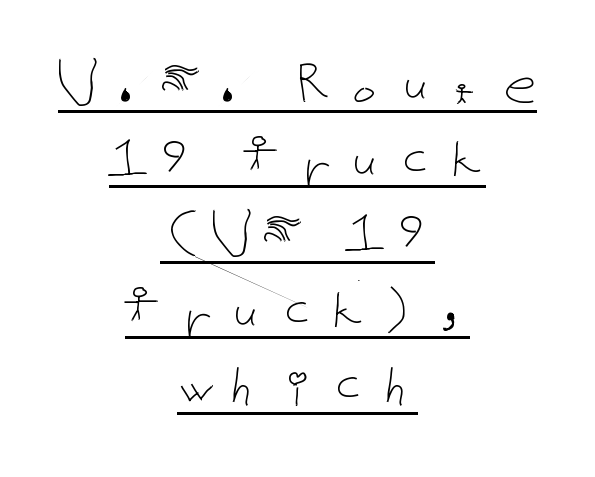
{"italic": "no", "bold": "no", "weight": "thin", "width": "normal", "stroke_contrast": "low", "x_height": "medium", "underline": "yes", "align": "center", "line_spacing_ratio": 1.18, "letter_spacing": "wide", "letter_spacing_em": 0.24, "glyph_px": 64}
